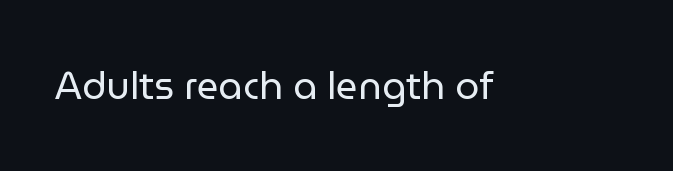
Q: Is the text bold? A: No.
Q: Is the text italic (slanted)? A: No, it is upright.
Q: Is the typeface a serif or a sans-serif typeface? A: Sans-serif.
Q: Is the text underlined? A: No.
Q: Is the spacing between letters normal or unusually wide? A: Normal.
Q: Width (condensed, normal, or wide)? A: Normal.
Q: Stroke contrast? A: Low.
Q: x-height? A: Medium.
Q: Monospaced? A: No.
